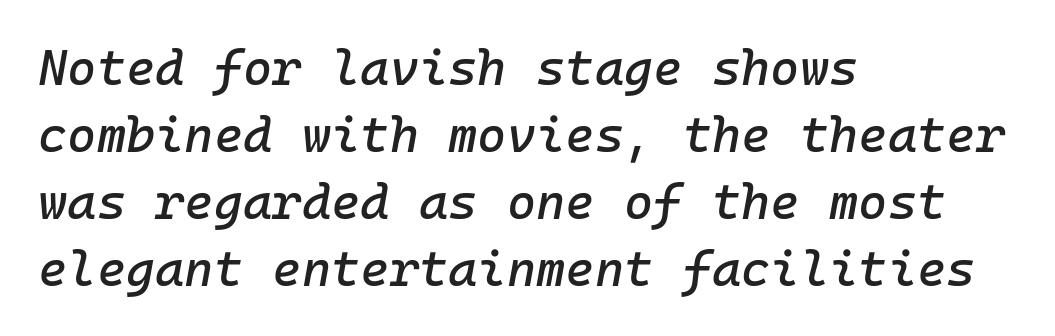
Q: Is the text italic (slanted)? A: Yes, it leans right by about 10 degrees.
Q: Is the text underlined? A: No.
Q: How is the paragraph aligned? A: Left-aligned.
Q: Is the spacing between letters normal or unusually wide? A: Normal.
Q: Is the spacing between lines tight, normal or loose? A: Normal.
Q: Width (condensed, normal, or wide)? A: Normal.
Q: Stroke contrast? A: Low.
Q: x-height? A: Medium.
Q: Monospaced? A: Yes.
